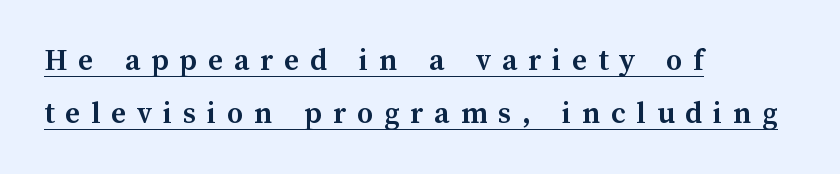
{"italic": "no", "bold": "yes", "weight": "semibold", "width": "normal", "stroke_contrast": "medium", "x_height": "medium", "monospaced": "no", "underline": "yes", "align": "left", "line_spacing": "normal", "line_spacing_ratio": 1.65, "letter_spacing": "wide", "letter_spacing_em": 0.34, "glyph_px": 32}
